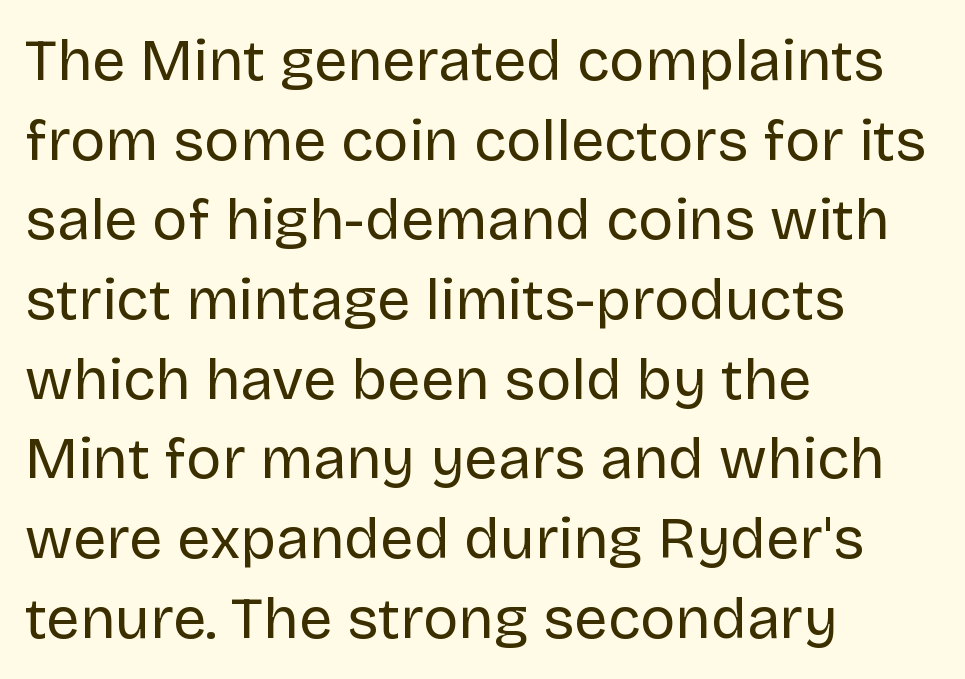
The font's upright variant was chosen for this text. The space beneath each line is pristine and unruled. Compared with typical paragraphs, the rows here are spaced about the same. Each stroke keeps to a modest, everyday thickness or less. Think of a printed novel: that variable character pitch is what you see here. No extra tracking has been applied to these lines.
